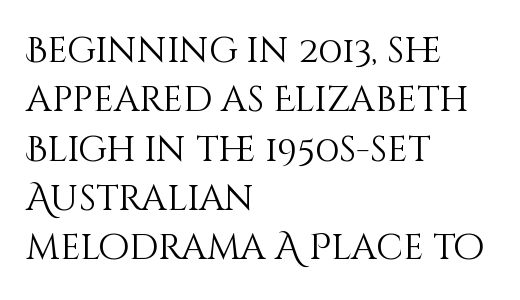
The image shows 36 px light type, upright; set left-aligned, normal line spacing (1.37x), normal letter spacing, not underlined; medium stroke contrast and a large x-height.
